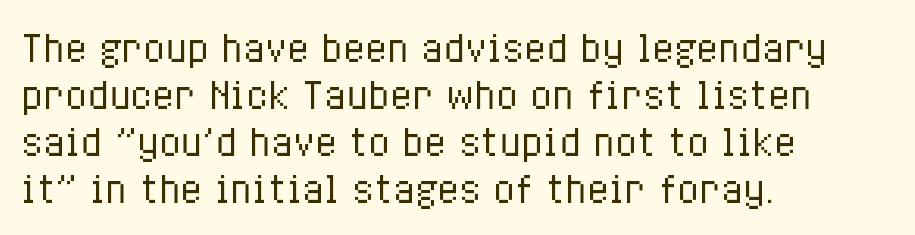
Stem width sits at or under what a default text font uses. Plain, unruled lines of type. This is roman type, the default non-slanted kind. Compared with typical paragraphs, the rows here are spaced about the same. Varying glyph widths throughout — classic text-font behaviour. Notice how the passage keeps a crisp vertical edge on the left only.
